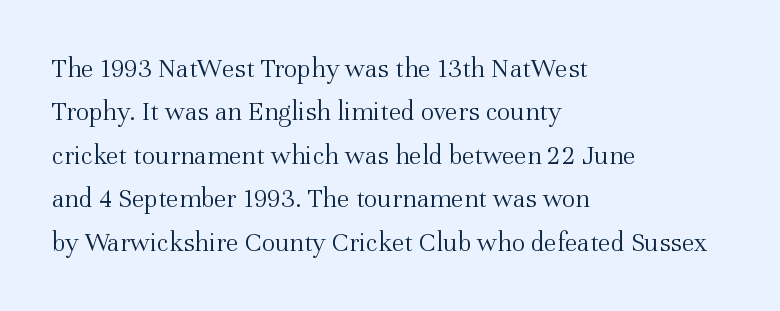
{"serif": "yes", "italic": "no", "bold": "no", "weight": "light", "width": "normal", "stroke_contrast": "medium", "x_height": "medium", "monospaced": "no", "underline": "no", "align": "left", "line_spacing": "normal", "line_spacing_ratio": 1.55, "letter_spacing": "normal", "letter_spacing_em": 0.0, "glyph_px": 28}
